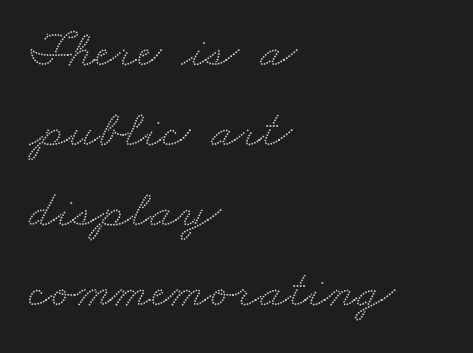
The image shows 53 px wide serif type; set left-aligned, normal line spacing (1.51x), normal letter spacing, not underlined; medium stroke contrast and a small x-height.
